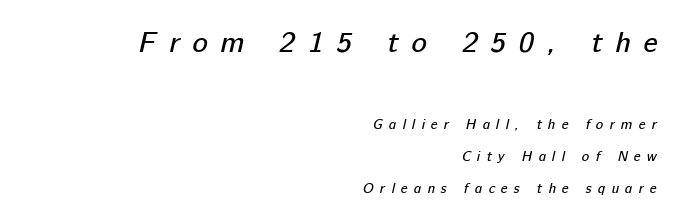
Q: Is the text bold? A: No.
Q: Is the typeface a serif or a sans-serif typeface? A: Sans-serif.
Q: Is the text underlined? A: No.
Q: How is the paragraph aligned? A: Right-aligned.
Q: Is the spacing between letters normal or unusually wide? A: Unusually wide.
Q: Is the spacing between lines tight, normal or loose? A: Loose.
Q: Which block of text is set in a larger size, the first (top) or the second (bottom)? A: The first (top) one.
Q: Width (condensed, normal, or wide)? A: Normal.
Q: Stroke contrast? A: Low.
Q: x-height? A: Medium.
Q: Monospaced? A: No.
